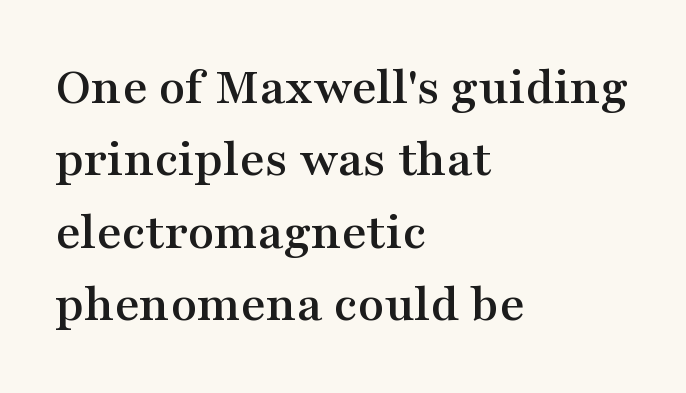
Designer's note — italics off, roman on. Bare-footed words on every line. Regular leading. This sample has the flowing, uneven cadence of proportional lettering.
